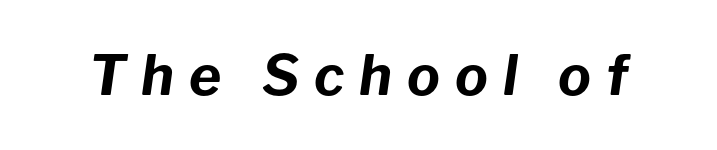
Underline: absent. You could not count columns in this text — the font is proportionally spaced. Loose tracking; the words dissolve into strings of separated letters. In terms of posture, this sample is oblique.
